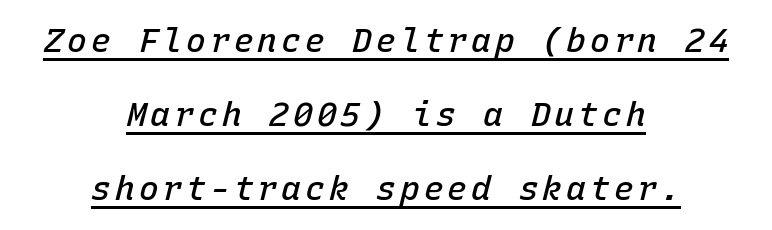
Caption: lettering with a line underneath. Leftover space on each line is divided equally before and after the words. Typographic density is moderately raised because the face is semibold. These lines were composed using italics. Students, observe: this is what heavily led, spacious text looks like. Think of a typewriter: that constant character pitch is what you see here.
